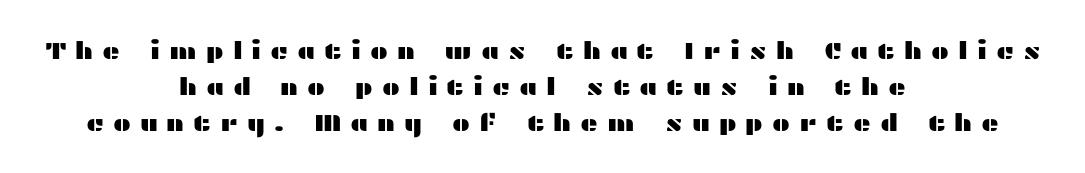
Q: Is the text italic (slanted)? A: No, it is upright.
Q: Is the text underlined? A: No.
Q: How is the paragraph aligned? A: Centered.
Q: Is the spacing between letters normal or unusually wide? A: Unusually wide.
Q: Is the spacing between lines tight, normal or loose? A: Normal.
